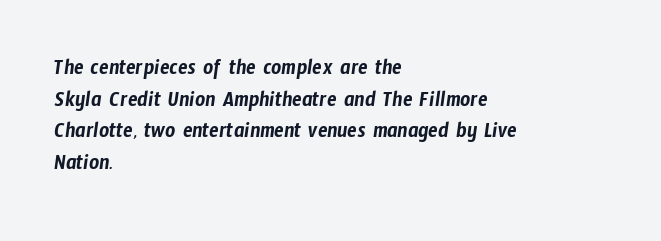
Typeset ragged right — the left edge is the straight one. In terms of letterspacing, this is plain default setting. Lines of text with bare space underneath. Horizontal bands of white between lines are of average thickness.
